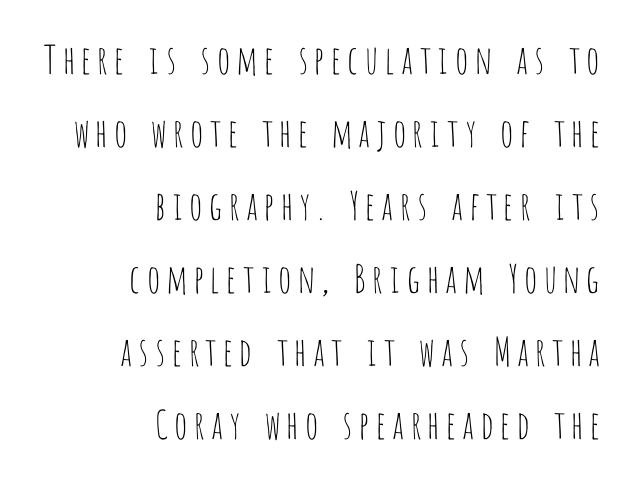
The image shows 39 px thin, condensed sans-serif type, upright; set right-aligned, line spacing 1.87x, not underlined; low stroke contrast and a large x-height.
